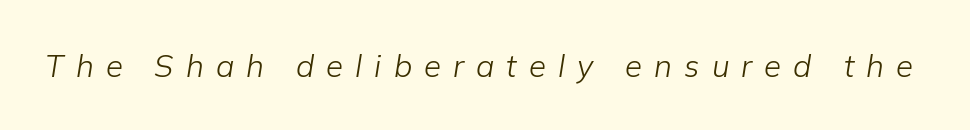
Q: Is the text bold? A: No.
Q: Is the text italic (slanted)? A: Yes, it leans right by about 9 degrees.
Q: Is the text underlined? A: No.
Q: Is the spacing between letters normal or unusually wide? A: Unusually wide.
Q: Width (condensed, normal, or wide)? A: Normal.
Q: Stroke contrast? A: Low.
Q: x-height? A: Medium.
Q: Monospaced? A: No.
